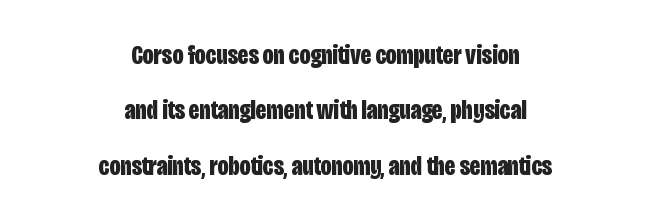
The image shows 27 px bold type, upright; set centered, loose line spacing (2.05x), normal letter spacing, not underlined.
